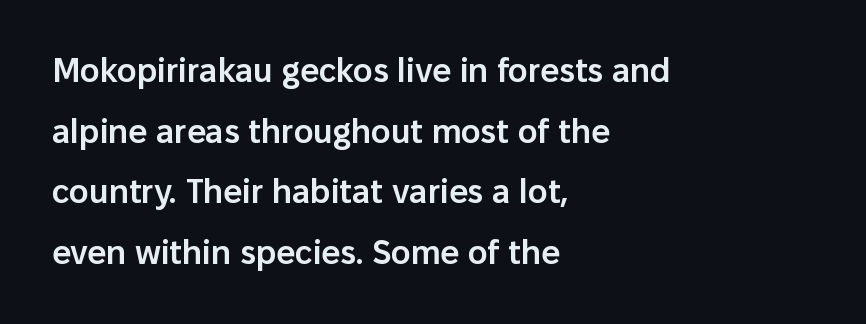
Q: Is the text bold? A: Semi-bold.
Q: Is the text italic (slanted)? A: No, it is upright.
Q: Is the typeface a serif or a sans-serif typeface? A: Sans-serif.
Q: Is the text underlined? A: No.
Q: How is the paragraph aligned? A: Left-aligned.
Q: Is the spacing between letters normal or unusually wide? A: Normal.
Q: Width (condensed, normal, or wide)? A: Normal.
Q: Stroke contrast? A: Low.
Q: x-height? A: Medium.
Q: Monospaced? A: No.
